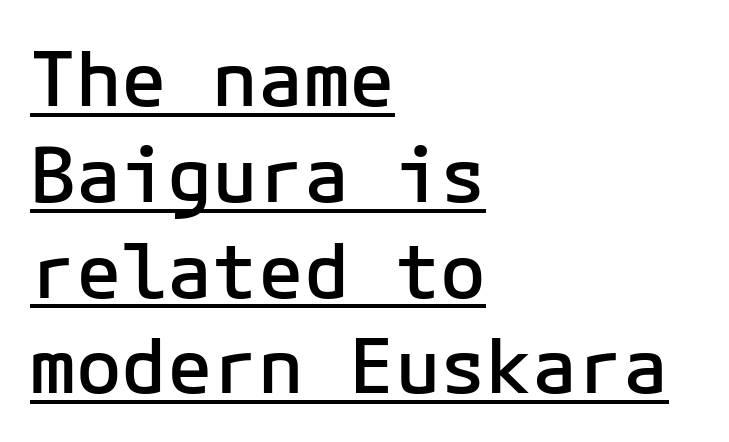
Q: Is the text bold? A: Semi-bold.
Q: Is the text italic (slanted)? A: No, it is upright.
Q: Is the typeface a serif or a sans-serif typeface? A: Sans-serif.
Q: Is the text underlined? A: Yes.
Q: How is the paragraph aligned? A: Left-aligned.
Q: Is the spacing between letters normal or unusually wide? A: Normal.
Q: Is the spacing between lines tight, normal or loose? A: Normal.
Q: Width (condensed, normal, or wide)? A: Normal.
Q: Stroke contrast? A: Low.
Q: x-height? A: Medium.
Q: Monospaced? A: Yes.
